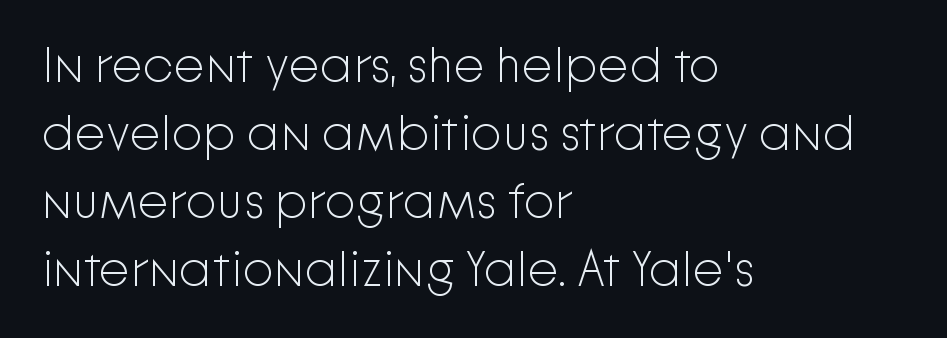
Successive baselines arrive at the customary interval. Proportional: the letters do not fall into vertical columns. The paragraph shown leans on its left margin. Ordinary non-slanted type is in use. Stems and bowls with no extra thickness — not bold. Honestly, there is no underline to notice here at all.
